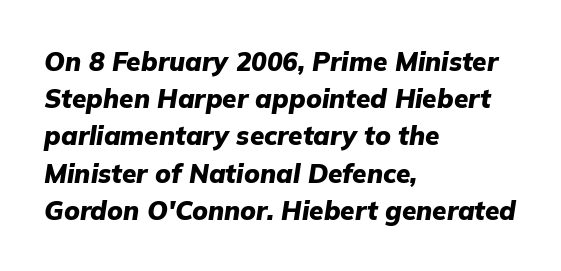
{"italic": "yes", "lean": "right", "slant_degrees": 9, "bold": "yes", "underline": "no", "align": "left", "line_spacing": "normal", "line_spacing_ratio": 1.43, "letter_spacing": "normal", "letter_spacing_em": 0.0, "glyph_px": 26}
